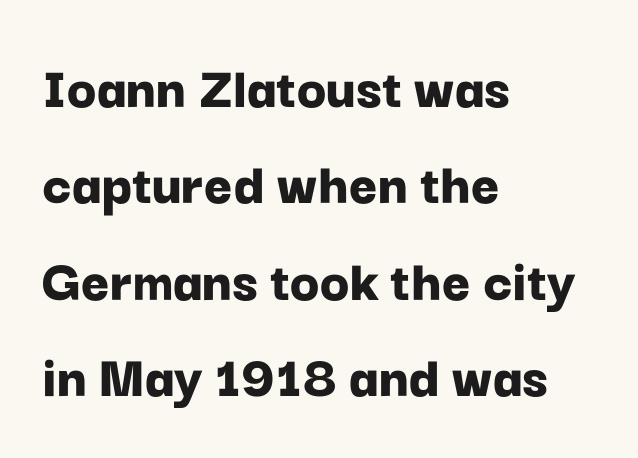
Q: Is the text bold? A: Yes.
Q: Is the text italic (slanted)? A: No, it is upright.
Q: Is the typeface a serif or a sans-serif typeface? A: Sans-serif.
Q: Is the text underlined? A: No.
Q: How is the paragraph aligned? A: Left-aligned.
Q: Is the spacing between letters normal or unusually wide? A: Normal.
Q: Is the spacing between lines tight, normal or loose? A: Normal.
Q: Width (condensed, normal, or wide)? A: Normal.
Q: Stroke contrast? A: Low.
Q: x-height? A: Medium.
Q: Monospaced? A: No.
